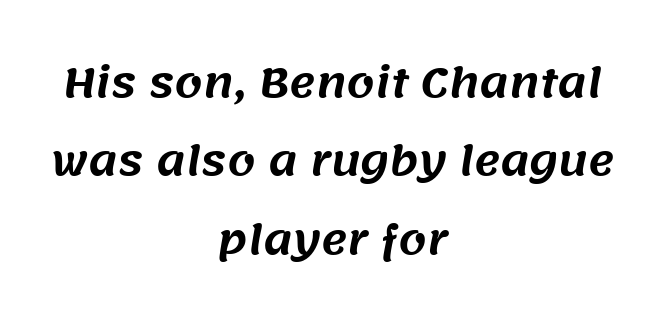
{"serif": "no", "width": "normal", "stroke_contrast": "medium", "x_height": "large", "monospaced": "no", "underline": "no", "align": "center", "line_spacing": "loose", "line_spacing_ratio": 1.96, "letter_spacing": "normal", "letter_spacing_em": 0.0, "glyph_px": 40}
